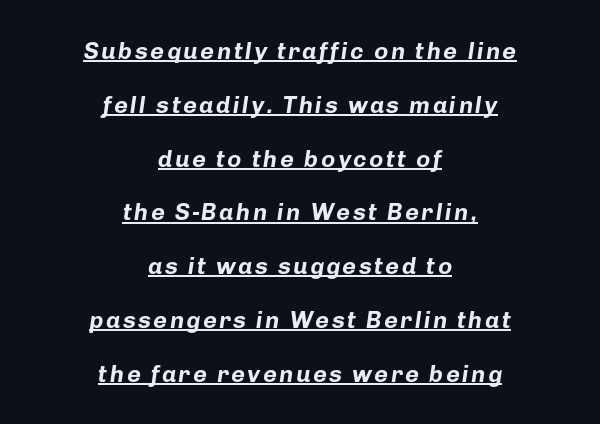
The image shows 24 px bold type, italic (leaning right); set centered, loose line spacing (2.24x), underlined.
